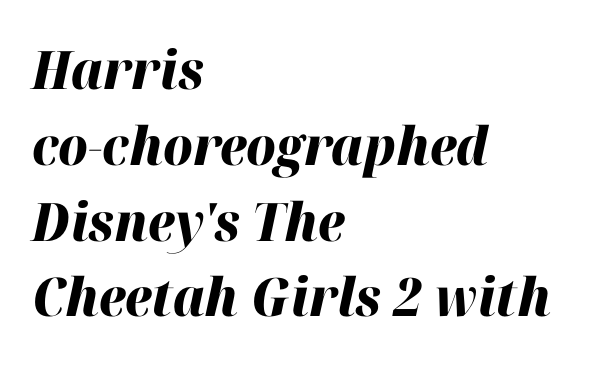
Q: Is the text bold? A: Yes.
Q: Is the text italic (slanted)? A: Yes, it leans right by about 12 degrees.
Q: Is the text underlined? A: No.
Q: How is the paragraph aligned? A: Left-aligned.
Q: Is the spacing between letters normal or unusually wide? A: Normal.
Q: Is the spacing between lines tight, normal or loose? A: Normal.
Q: Width (condensed, normal, or wide)? A: Normal.
Q: Stroke contrast? A: High.
Q: x-height? A: Medium.
Q: Monospaced? A: No.
